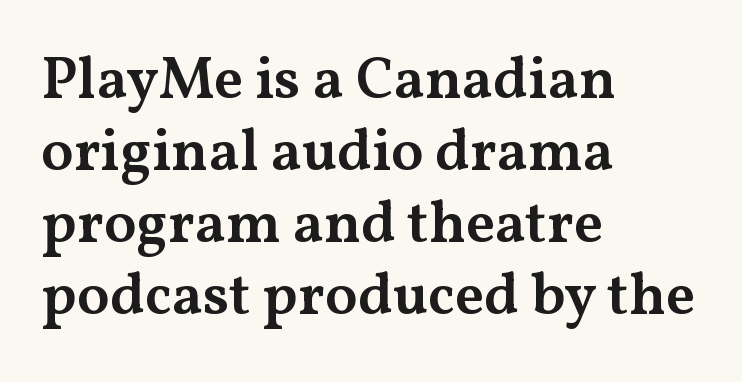
{"serif": "yes", "italic": "no", "bold": "semi", "weight": "semibold", "width": "wide", "stroke_contrast": "medium", "x_height": "medium", "monospaced": "no", "underline": "no", "align": "left", "line_spacing_ratio": 1.22, "letter_spacing": "normal", "letter_spacing_em": 0.0, "glyph_px": 59}
